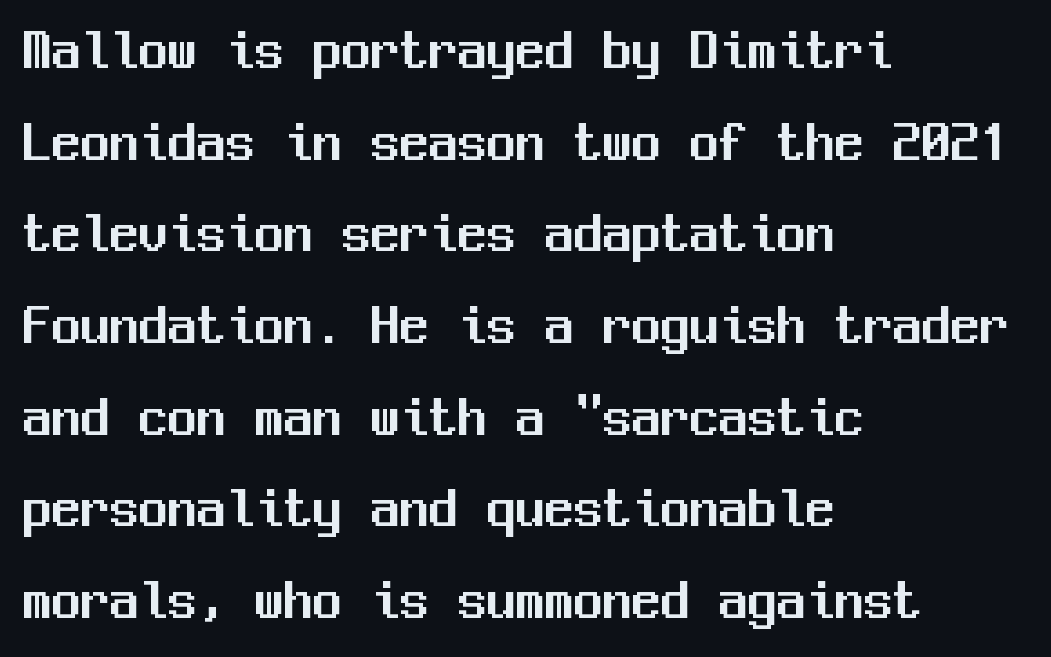
{"serif": "no", "italic": "no", "width": "normal", "stroke_contrast": "medium", "x_height": "medium", "monospaced": "yes", "underline": "no", "align": "left", "line_spacing": "normal", "line_spacing_ratio": 1.58, "letter_spacing": "normal", "letter_spacing_em": 0.0, "glyph_px": 58}
